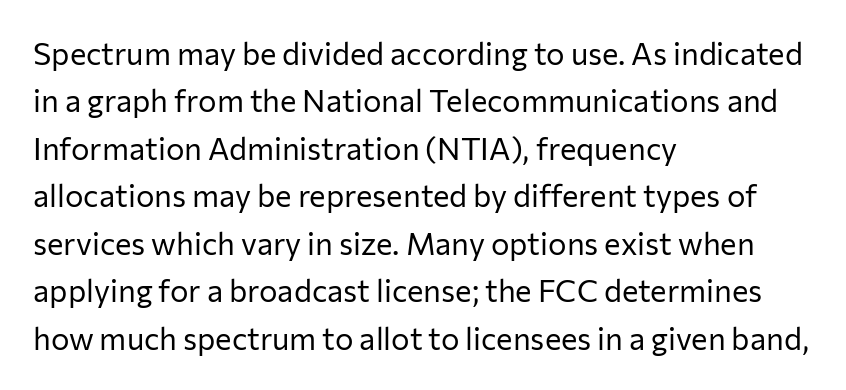
Regarding serifs, this sample does without them. Think standard paragraph weight, or any step lighter than that. The face used here is proportionally spaced, like ordinary book or web type. The letters stand upright; this is a roman face. Nobody drew a line under any word here. The passage is arranged the way most books set body copy — flush left.
